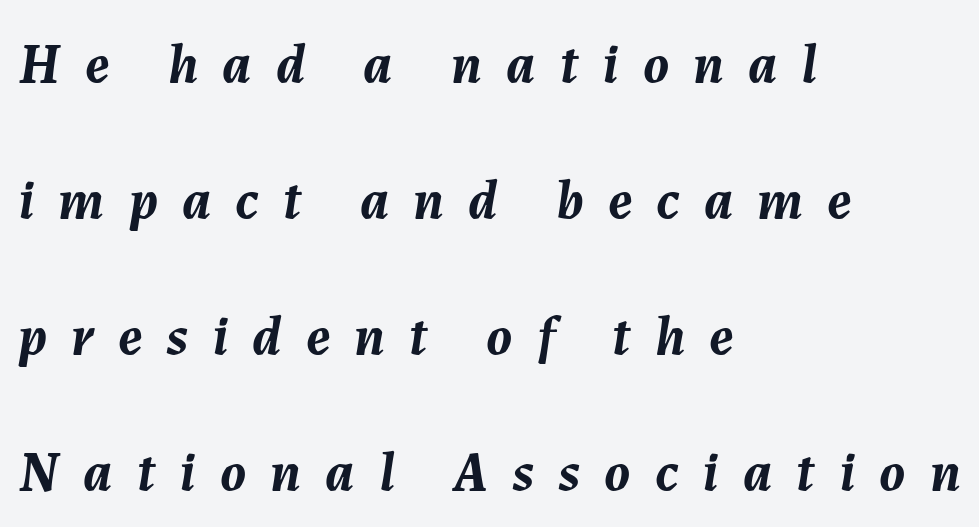
{"italic": "yes", "lean": "right", "slant_degrees": 7, "bold": "yes", "weight": "semibold", "width": "normal", "stroke_contrast": "medium", "x_height": "medium", "monospaced": "no", "underline": "no", "align": "left", "line_spacing": "loose", "line_spacing_ratio": 2.43, "letter_spacing": "wide", "letter_spacing_em": 0.43, "glyph_px": 56}
